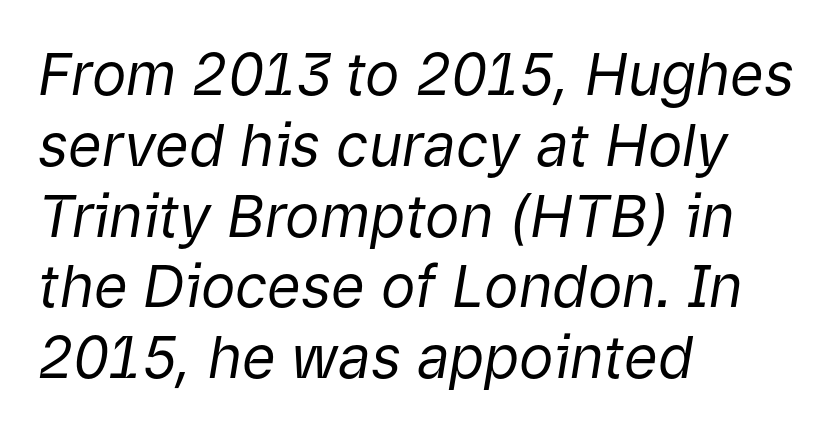
Q: Is the text bold? A: No.
Q: Is the text italic (slanted)? A: Yes, it leans right by about 9 degrees.
Q: Is the text underlined? A: No.
Q: How is the paragraph aligned? A: Left-aligned.
Q: Is the spacing between letters normal or unusually wide? A: Normal.
Q: Width (condensed, normal, or wide)? A: Normal.
Q: Stroke contrast? A: Low.
Q: x-height? A: Medium.
Q: Monospaced? A: No.
